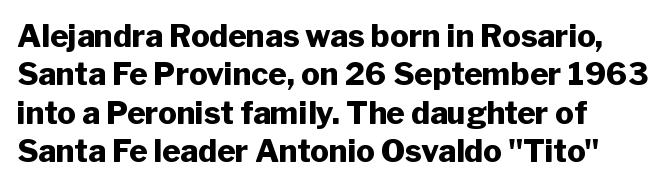
Q: Is the text bold? A: Yes.
Q: Is the text italic (slanted)? A: No, it is upright.
Q: Is the typeface a serif or a sans-serif typeface? A: Sans-serif.
Q: Is the text underlined? A: No.
Q: Is the spacing between letters normal or unusually wide? A: Normal.
Q: Width (condensed, normal, or wide)? A: Normal.
Q: Stroke contrast? A: Low.
Q: x-height? A: Medium.
Q: Monospaced? A: No.
